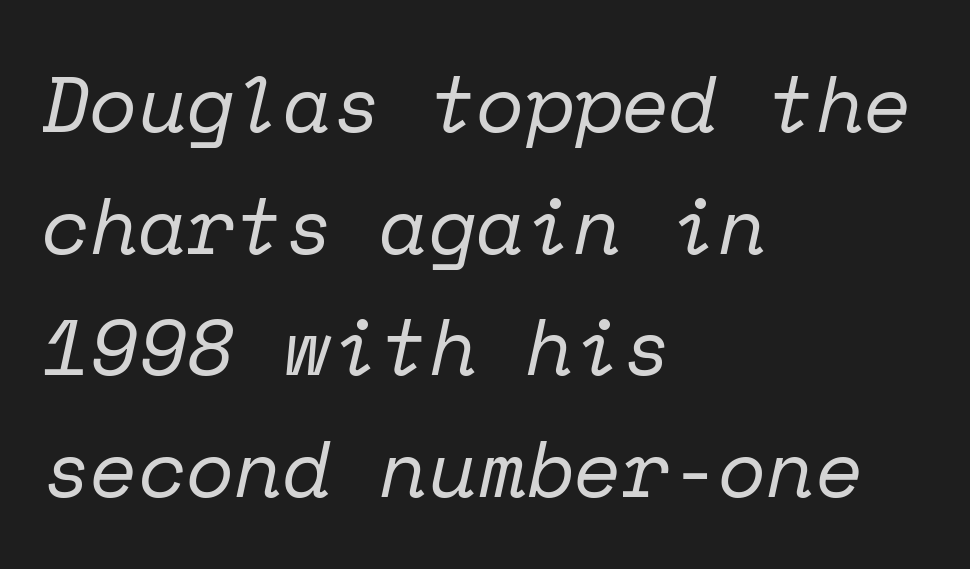
{"serif": "yes", "italic": "yes", "lean": "right", "slant_degrees": 12, "bold": "no", "weight": "regular", "width": "normal", "stroke_contrast": "low", "x_height": "medium", "monospaced": "yes", "underline": "no", "align": "left", "line_spacing": "normal", "line_spacing_ratio": 1.54, "letter_spacing": "normal", "letter_spacing_em": 0.0, "glyph_px": 79}
